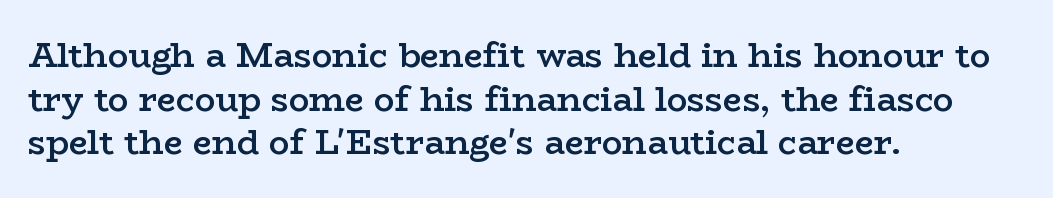
The image shows 34 px semibold, wide serif type, upright; set left-aligned, normal line spacing (1.28x), normal letter spacing, not underlined; low stroke contrast and a medium x-height.
